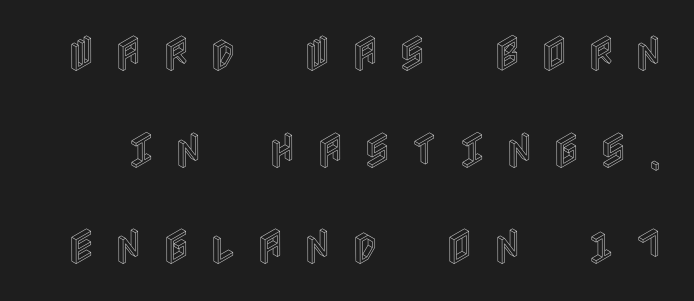
Q: Is the text italic (slanted)? A: No, it is upright.
Q: Is the text underlined? A: No.
Q: Is the spacing between letters normal or unusually wide? A: Unusually wide.
Q: Is the spacing between lines tight, normal or loose? A: Loose.
Q: Width (condensed, normal, or wide)? A: Condensed.
Q: x-height? A: Large.
